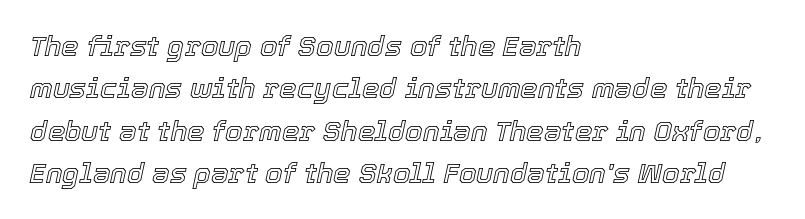
Q: Is the text italic (slanted)? A: Yes, it leans right by about 12 degrees.
Q: Is the text underlined? A: No.
Q: How is the paragraph aligned? A: Left-aligned.
Q: Is the spacing between letters normal or unusually wide? A: Normal.
Q: Is the spacing between lines tight, normal or loose? A: Normal.
Q: Width (condensed, normal, or wide)? A: Normal.
Q: x-height? A: Medium.
Q: Monospaced? A: No.
